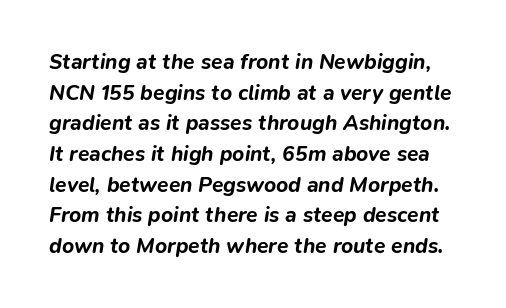
The gaps between neighbouring characters are ordinary and unremarkable. Check the space under the baseline: it is left empty. If you drew a line through each stem, it would be angled. Reading down the column, the eye jumps a familiar distance to each next line. Set as a true bold cut, around the 700 mark.
